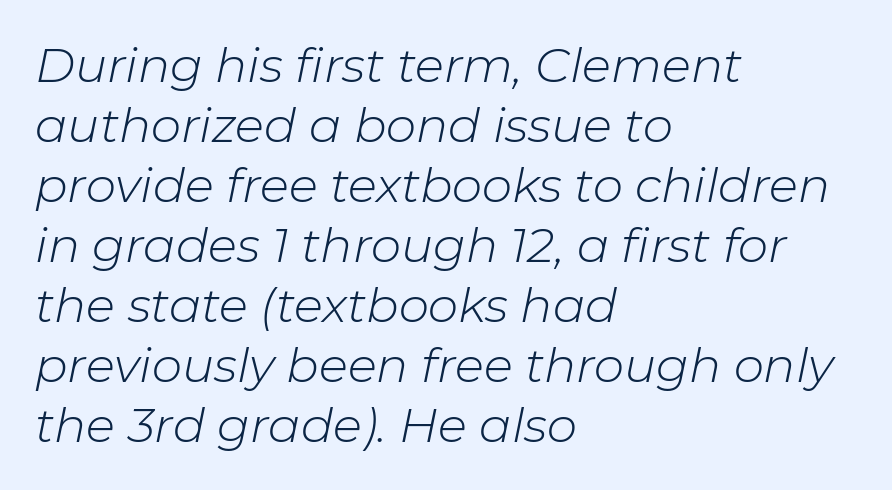
You could call the tracking neutral — neither tight nor loose. Honestly, there is no underline to notice here at all. Think of a printed novel: that variable character pitch is what you see here. Line spacing here is normal.
